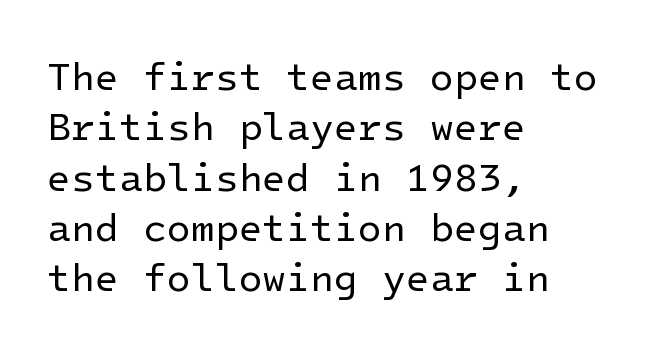
The image shows 39 px regular-weight sans-serif type, upright; set left-aligned, normal line spacing (1.29x), normal letter spacing, not underlined; low stroke contrast and a medium x-height.
